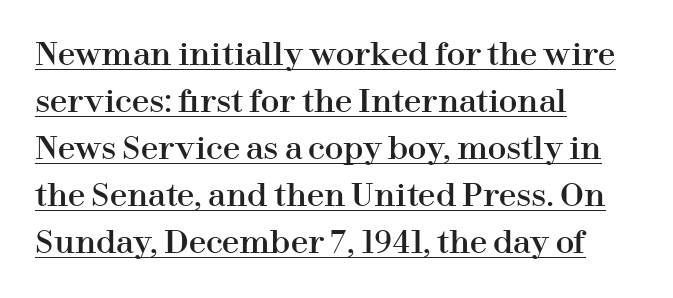
{"serif": "yes", "italic": "no", "width": "normal", "stroke_contrast": "high", "x_height": "medium", "monospaced": "no", "underline": "yes", "align": "left", "line_spacing": "normal", "line_spacing_ratio": 1.52, "letter_spacing": "normal", "letter_spacing_em": 0.0, "glyph_px": 31}
